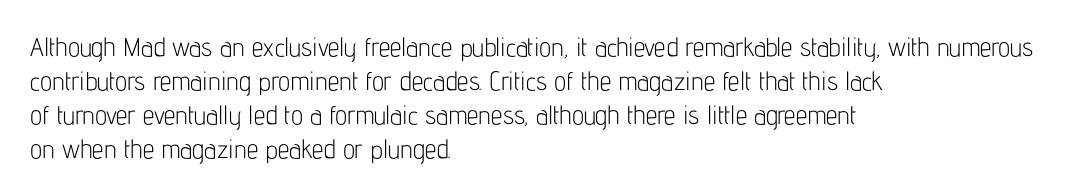
Q: Is the text bold? A: No.
Q: Is the text italic (slanted)? A: No, it is upright.
Q: Is the text underlined? A: No.
Q: How is the paragraph aligned? A: Left-aligned.
Q: Is the spacing between letters normal or unusually wide? A: Normal.
Q: Is the spacing between lines tight, normal or loose? A: Normal.
